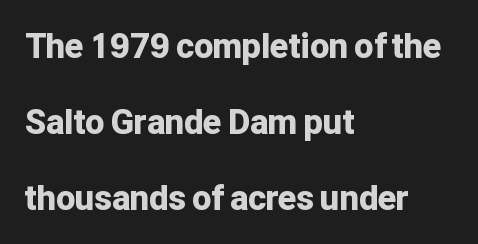
The image shows 34 px bold sans-serif type, upright; set left-aligned, loose line spacing (2.24x), normal letter spacing, not underlined; low stroke contrast and a medium x-height.
